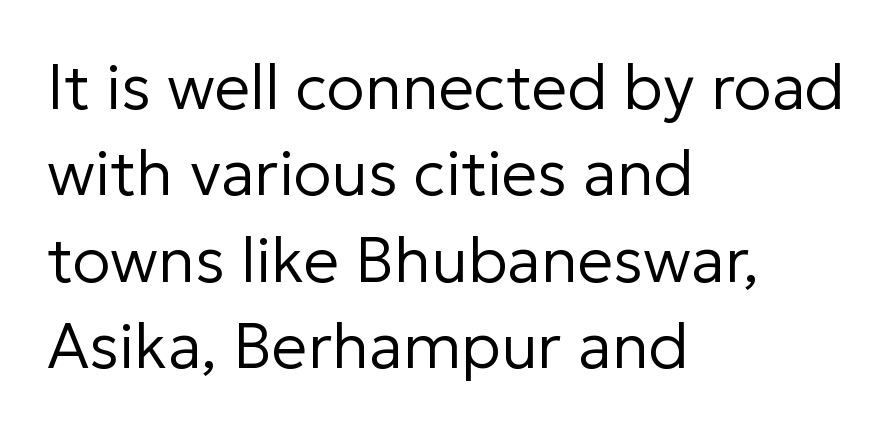
Is there much room between lines? A standard amount, neither cramped nor airy. Typeset ragged right — the left edge is the straight one. Descenders hang freely into open space. In terms of letterspacing, this is plain default setting. Spacing verdict: proportional, widths tailored to each character. The face looks like a standard text weight, possibly lighter.
